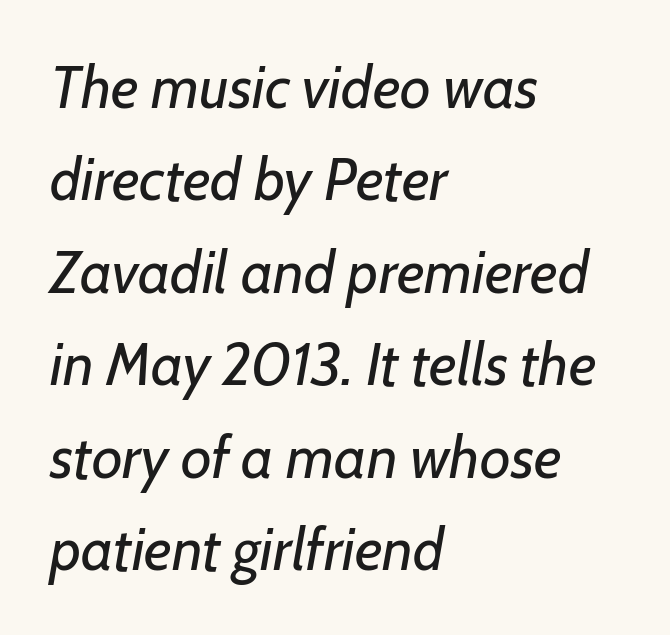
Words float on clear page, feet unadorned. It's the slanting kind of type. No chunkiness to these letters — they're not bold. Caption: standard tracking, unaltered. The block of text has a typical density, with ordinary space between rows. A typesetter would call this proportional, since set widths differ per character.
